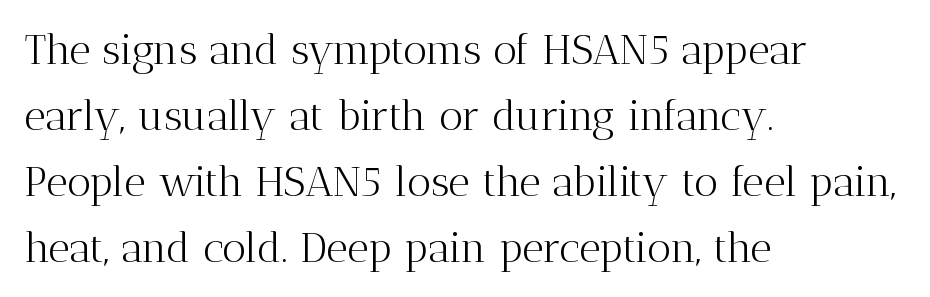
Q: Is the text bold? A: No.
Q: Is the text italic (slanted)? A: No, it is upright.
Q: Is the typeface a serif or a sans-serif typeface? A: Serif.
Q: Is the text underlined? A: No.
Q: How is the paragraph aligned? A: Left-aligned.
Q: Is the spacing between letters normal or unusually wide? A: Normal.
Q: Is the spacing between lines tight, normal or loose? A: Normal.
Q: Width (condensed, normal, or wide)? A: Normal.
Q: Stroke contrast? A: Medium.
Q: x-height? A: Medium.
Q: Monospaced? A: No.
